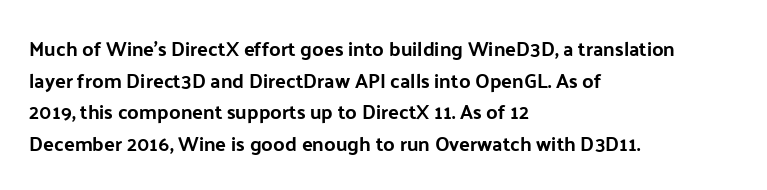
The image shows 20 px text type, upright; set left-aligned, normal line spacing (1.58x), normal letter spacing, not underlined.
